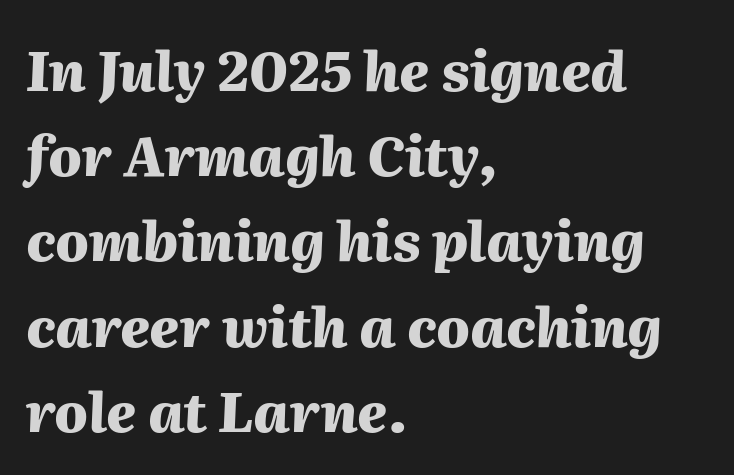
The image shows 55 px heavy type, italic (leaning right); set left-aligned, normal line spacing (1.55x), normal letter spacing, not underlined; medium stroke contrast and a medium x-height.
